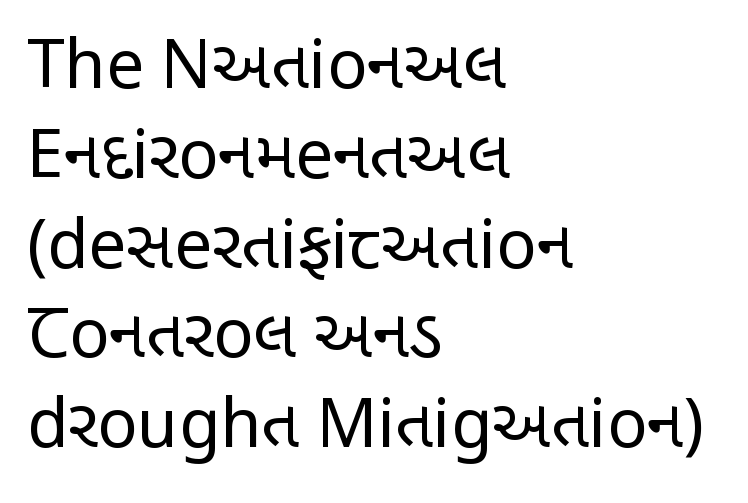
The image shows 67 px regular-weight, condensed sans-serif type, upright; set left-aligned, normal line spacing (1.34x), normal letter spacing, not underlined; low stroke contrast and a large x-height.
